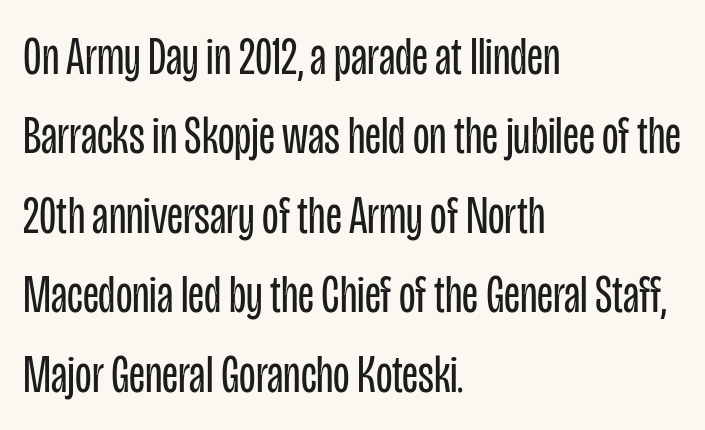
Q: Is the text bold? A: No.
Q: Is the text italic (slanted)? A: No, it is upright.
Q: Is the typeface a serif or a sans-serif typeface? A: Sans-serif.
Q: Is the text underlined? A: No.
Q: How is the paragraph aligned? A: Left-aligned.
Q: Is the spacing between letters normal or unusually wide? A: Normal.
Q: Is the spacing between lines tight, normal or loose? A: Normal.
Q: Width (condensed, normal, or wide)? A: Condensed.
Q: Stroke contrast? A: Low.
Q: x-height? A: Large.
Q: Monospaced? A: No.
